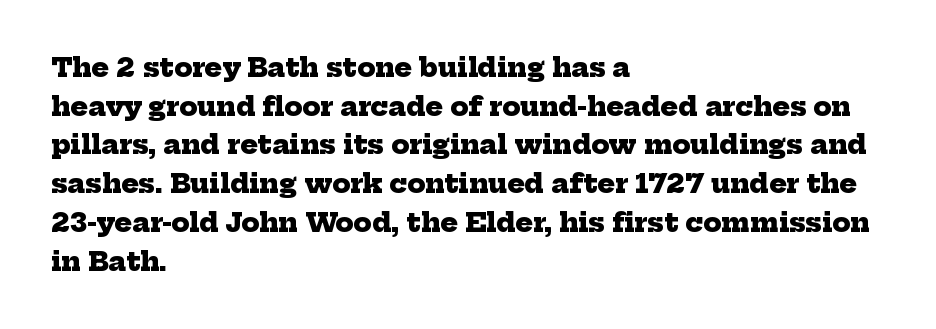
The image shows 26 px bold type; set left-aligned, normal line spacing (1.49x), normal letter spacing, not underlined.
